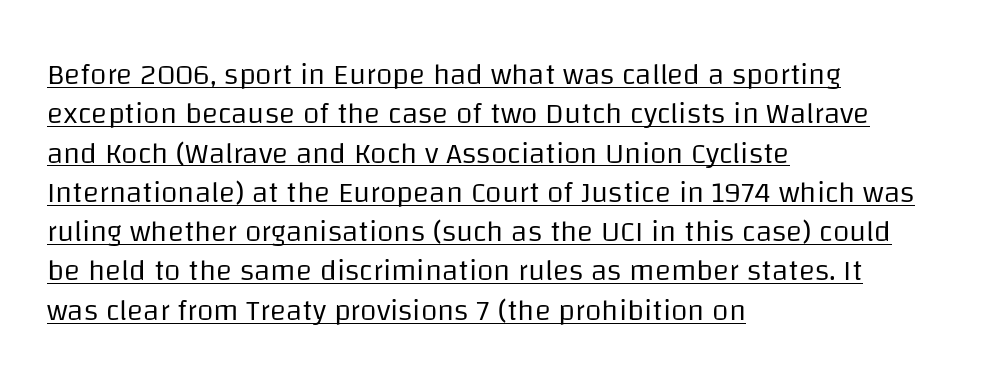
The image shows 30 px regular-weight sans-serif type, upright; set left-aligned, normal line spacing (1.31x), normal letter spacing, underlined; low stroke contrast and a large x-height.
